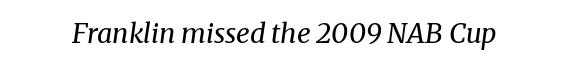
Q: Is the text bold? A: No.
Q: Is the text italic (slanted)? A: Yes, it leans right by about 8 degrees.
Q: Is the text underlined? A: No.
Q: Is the spacing between letters normal or unusually wide? A: Normal.
